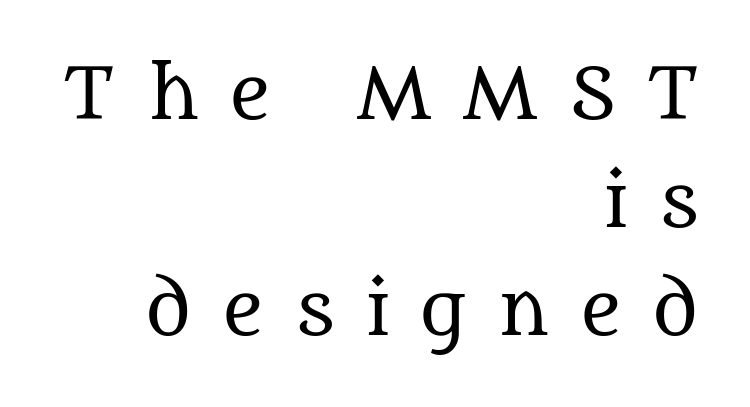
The image shows 70 px regular-weight serif type, upright; set right-aligned, normal line spacing (1.54x), unusually wide letter spacing (+0.44 em), not underlined; medium stroke contrast and a large x-height.
